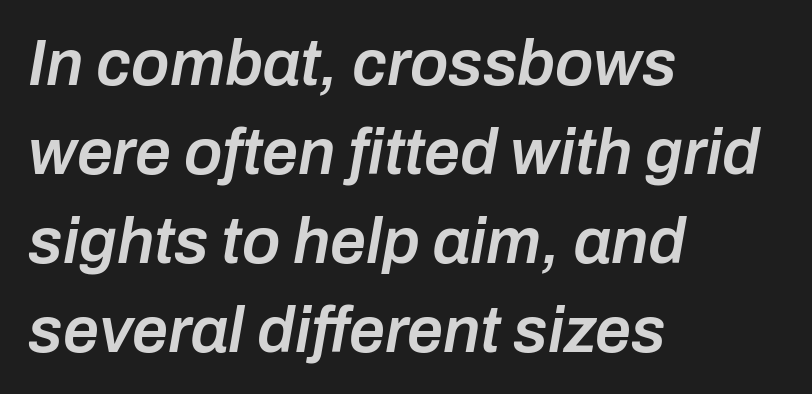
The gap between lines stays unmarked. Notice the strokes are somewhat thickened but not fully heavy: this is a semibold. The text carries the slant typical of an italic or oblique font. Is this a fixed-width face? No — the glyphs have proportional, varying widths. The ragged edge is on the right, which tells us the setting is flush left.
